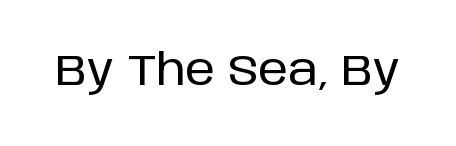
Q: Is the text italic (slanted)? A: No, it is upright.
Q: Is the typeface a serif or a sans-serif typeface? A: Sans-serif.
Q: Is the text underlined? A: No.
Q: Is the spacing between letters normal or unusually wide? A: Normal.
Q: Width (condensed, normal, or wide)? A: Normal.
Q: Stroke contrast? A: Low.
Q: x-height? A: Large.
Q: Monospaced? A: No.
